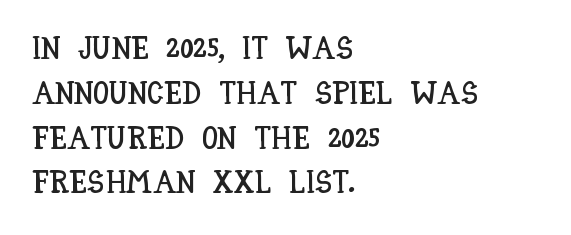
Q: Is the text italic (slanted)? A: No, it is upright.
Q: Is the text underlined? A: No.
Q: How is the paragraph aligned? A: Left-aligned.
Q: Is the spacing between letters normal or unusually wide? A: Normal.
Q: Is the spacing between lines tight, normal or loose? A: Normal.
Q: Width (condensed, normal, or wide)? A: Condensed.
Q: Stroke contrast? A: Low.
Q: x-height? A: Large.
Q: Monospaced? A: No.
